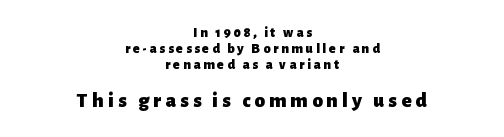
{"italic": "no", "bold": "yes", "underline": "no", "align": "center", "line_spacing": "tight", "line_spacing_ratio": 1.14, "letter_spacing": "wide", "letter_spacing_em": 0.2, "larger_block": "second", "size_ratio": 1.5, "glyph_px": 21}
